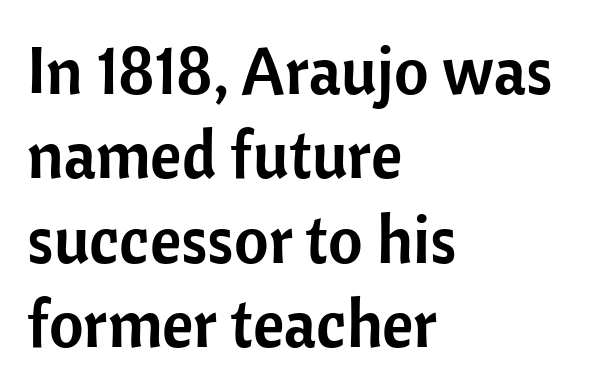
{"serif": "no", "italic": "no", "width": "normal", "stroke_contrast": "low", "x_height": "medium", "monospaced": "no", "underline": "no", "align": "left", "line_spacing": "normal", "line_spacing_ratio": 1.26, "letter_spacing": "normal", "letter_spacing_em": 0.0, "glyph_px": 67}
